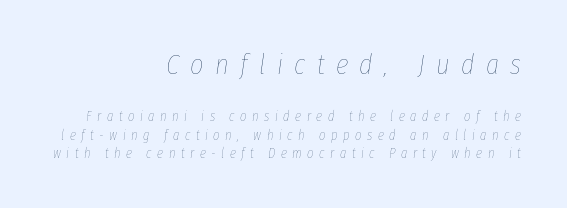
{"italic": "yes", "lean": "right", "slant_degrees": 8, "bold": "no", "weight": "thin", "width": "condensed", "stroke_contrast": "low", "x_height": "medium", "monospaced": "no", "underline": "no", "align": "right", "line_spacing": "normal", "line_spacing_ratio": 1.31, "letter_spacing": "wide", "letter_spacing_em": 0.39, "larger_block": "first", "size_ratio": 2.07, "glyph_px": 29}
